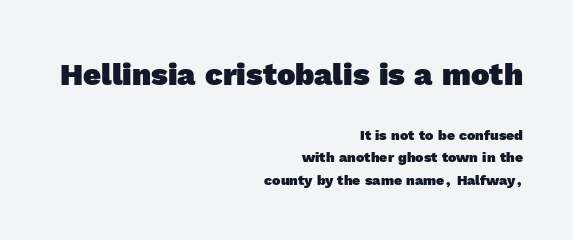
Q: Is the text bold? A: Yes.
Q: Is the typeface a serif or a sans-serif typeface? A: Sans-serif.
Q: Is the text underlined? A: No.
Q: How is the paragraph aligned? A: Right-aligned.
Q: Is the spacing between letters normal or unusually wide? A: Normal.
Q: Is the spacing between lines tight, normal or loose? A: Normal.
Q: Which block of text is set in a larger size, the first (top) or the second (bottom)? A: The first (top) one.
Q: Width (condensed, normal, or wide)? A: Normal.
Q: x-height? A: Medium.
Q: Monospaced? A: No.
